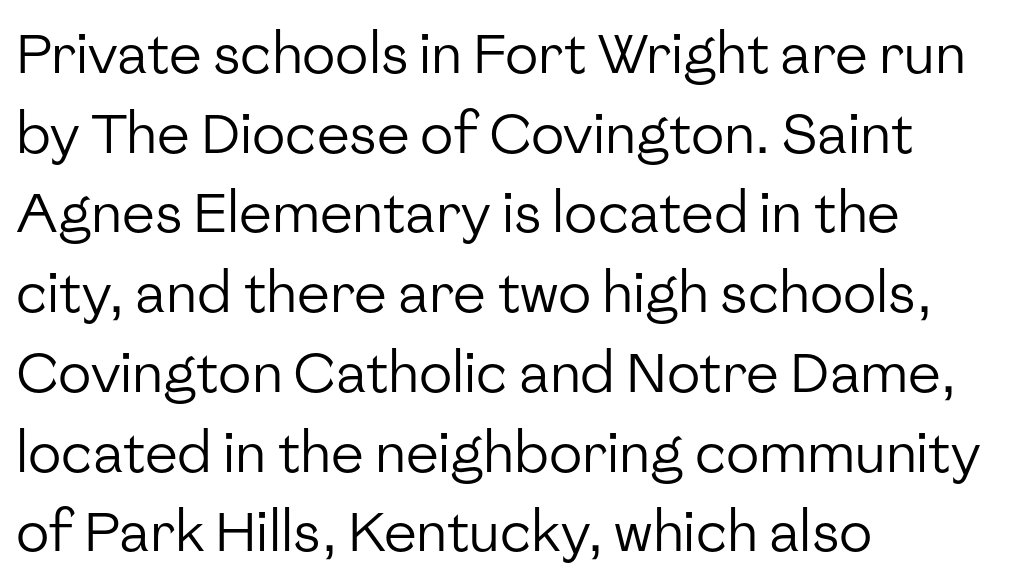
The passage shown has conventional tracking throughout. Check where the strokes stop: nothing finishes them off — pure sans. Weight: not bold — regular or lighter. Horizontally, the lines are justified to the leading edge only. This sample has the flowing, uneven cadence of proportional lettering. Italic? Not at all — the glyphs are vertical.
